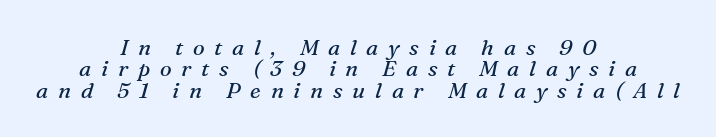
{"italic": "yes", "lean": "right", "slant_degrees": 16, "bold": "no", "underline": "no", "align": "center", "line_spacing": "tight", "line_spacing_ratio": 0.97, "letter_spacing": "wide", "letter_spacing_em": 0.44, "glyph_px": 22}
